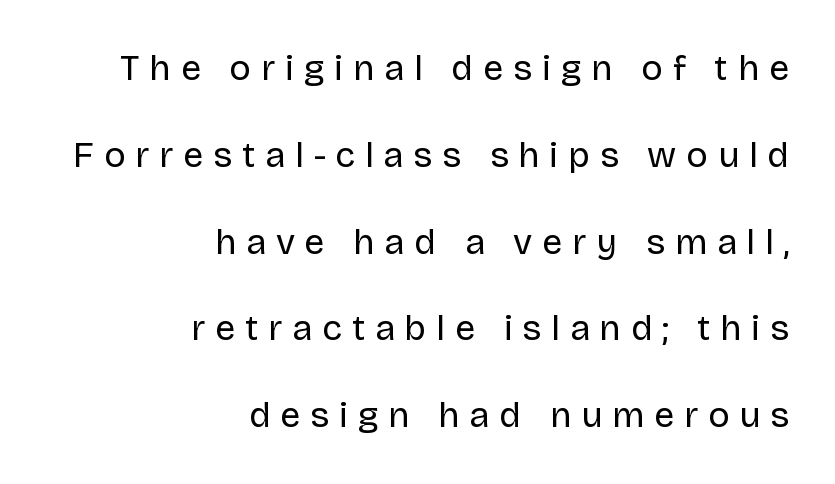
Look at the bottom of the vertical strokes: they stop flat, with no serifs. Reading down the block, your eye finds every line finishing at a fixed right position. Glyph-to-glyph distance is far greater than everyday printed text. Character widths vary here, with narrow letters taking less room than wide ones. Just letters on the line, the space beneath them empty.
